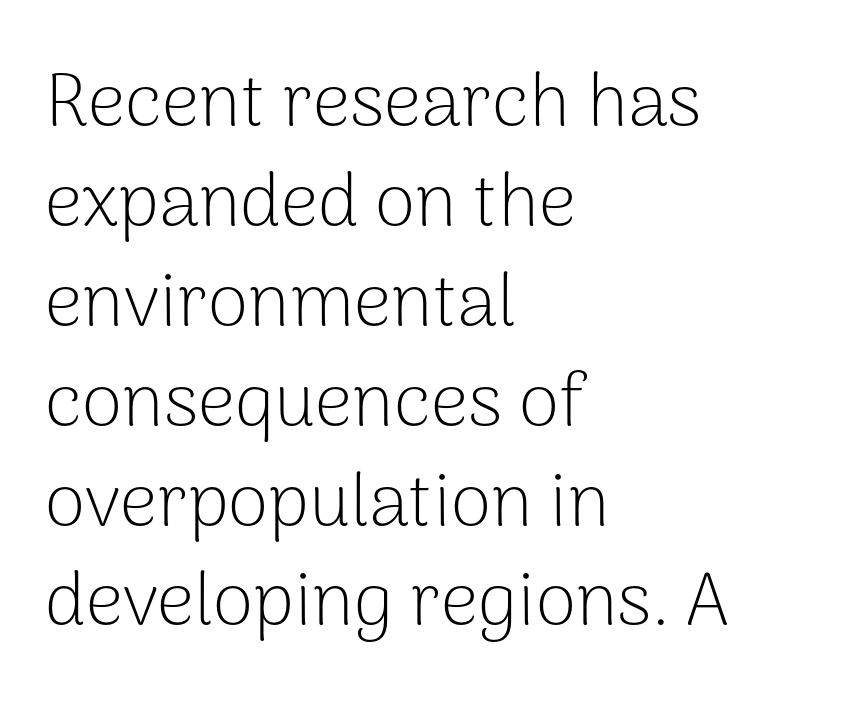
The image shows 74 px light sans-serif type, upright; set left-aligned, normal line spacing (1.35x), normal letter spacing, not underlined; low stroke contrast and a medium x-height.
